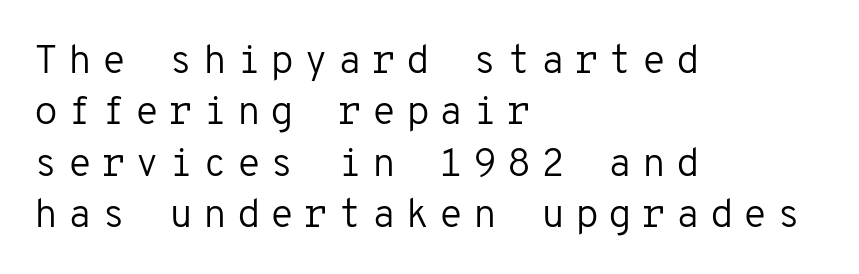
Decoration check: the copy has no underline. These lines stack with their left ends in a neat column. There is plenty of visible air inserted between adjacent glyphs. Whoever set this chose a conventional vertical rhythm. Bold? No — there's no thickening of the strokes.
